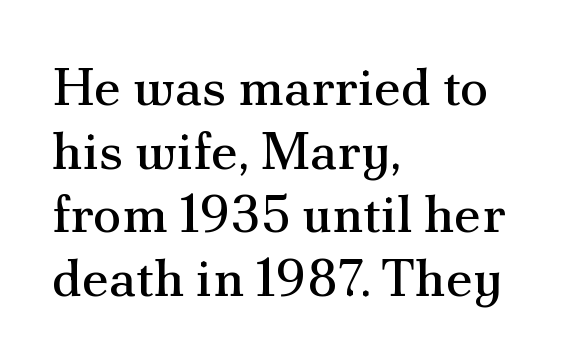
{"serif": "yes", "italic": "no", "bold": "no", "weight": "regular", "width": "normal", "stroke_contrast": "medium", "x_height": "small", "monospaced": "no", "underline": "no", "align": "left", "line_spacing_ratio": 1.2, "letter_spacing": "normal", "letter_spacing_em": 0.0, "glyph_px": 53}
